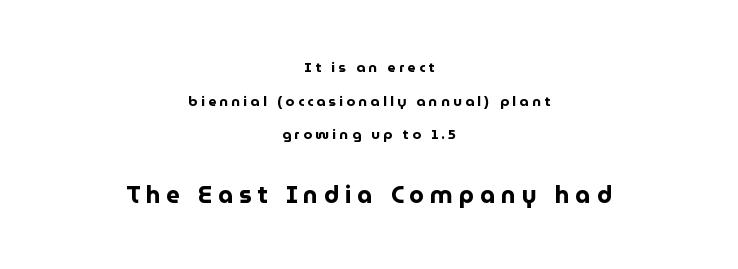
A typesetter would call this heavily tracked-out type. Vertical spacing — loose. Quick note: not italic, upright. Bigger letters appear in the bottom chunk; the top chunk is reduced. Clear beneath every line of the passage.
